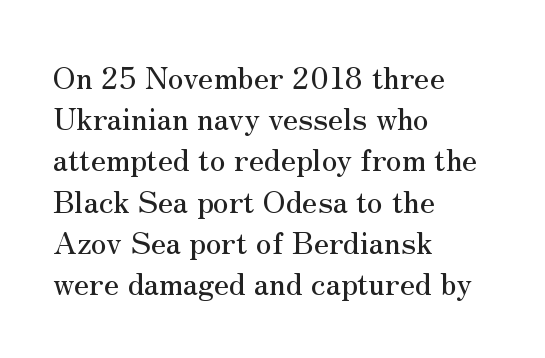
The type sits square on the baseline with zero lean. Reading down the column, the eye jumps a familiar distance to each next line. Classification — serif. You could not count columns in this text — the font is proportionally spaced. This rendering uses left alignment, leaving the right contour irregular.
